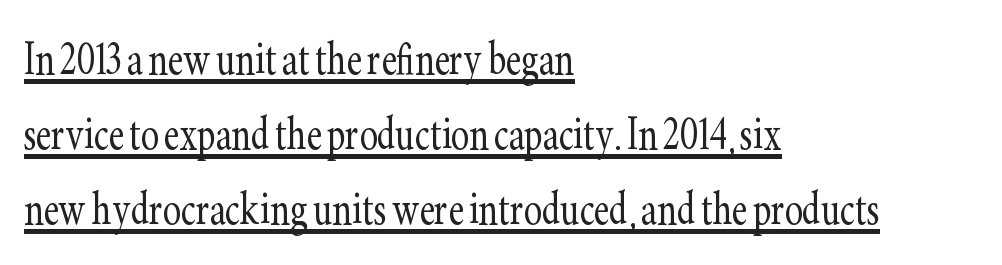
The image shows 54 px light, condensed serif type, upright; set left-aligned, normal line spacing (1.39x), normal letter spacing, underlined; low stroke contrast and a small x-height.
